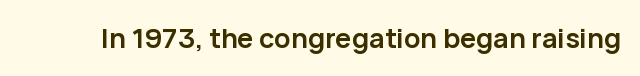
{"italic": "no", "bold": "yes", "underline": "no", "letter_spacing": "normal", "letter_spacing_em": 0.0, "glyph_px": 27}
